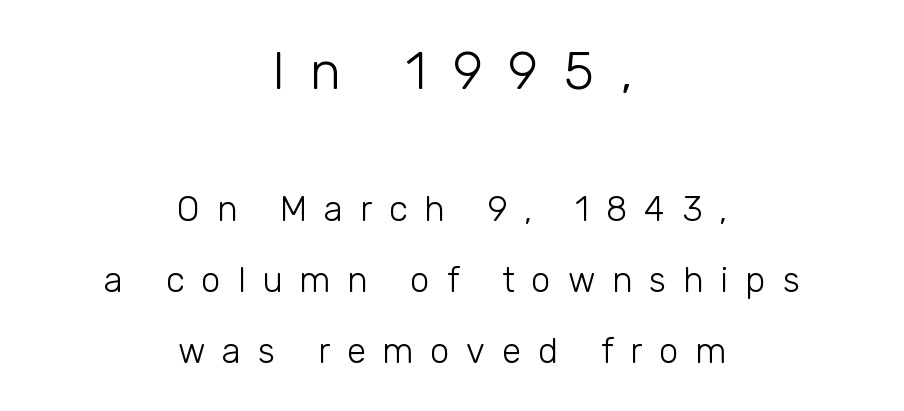
{"serif": "no", "italic": "no", "bold": "no", "weight": "light", "width": "normal", "stroke_contrast": "low", "x_height": "medium", "monospaced": "no", "underline": "no", "align": "center", "line_spacing": "loose", "line_spacing_ratio": 2.02, "letter_spacing": "wide", "letter_spacing_em": 0.48, "larger_block": "first", "size_ratio": 1.51, "glyph_px": 53}
